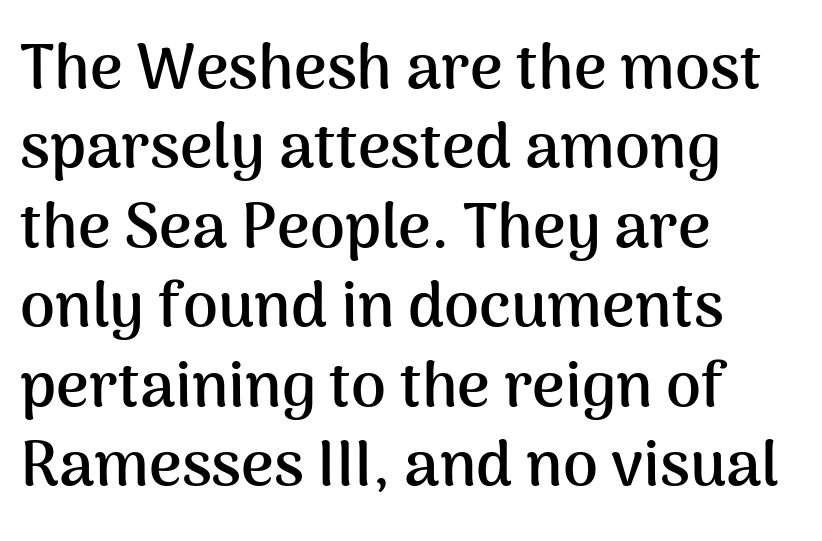
{"serif": "no", "italic": "no", "bold": "yes", "weight": "semibold", "width": "normal", "stroke_contrast": "medium", "x_height": "medium", "monospaced": "no", "underline": "no", "align": "left", "line_spacing": "normal", "line_spacing_ratio": 1.26, "letter_spacing": "normal", "letter_spacing_em": 0.0, "glyph_px": 63}
